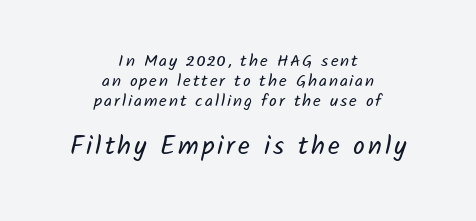
The image shows 26 px text type; set centered, line spacing 1.17x, not underlined; the second (bottom) block is 1.53x larger.
